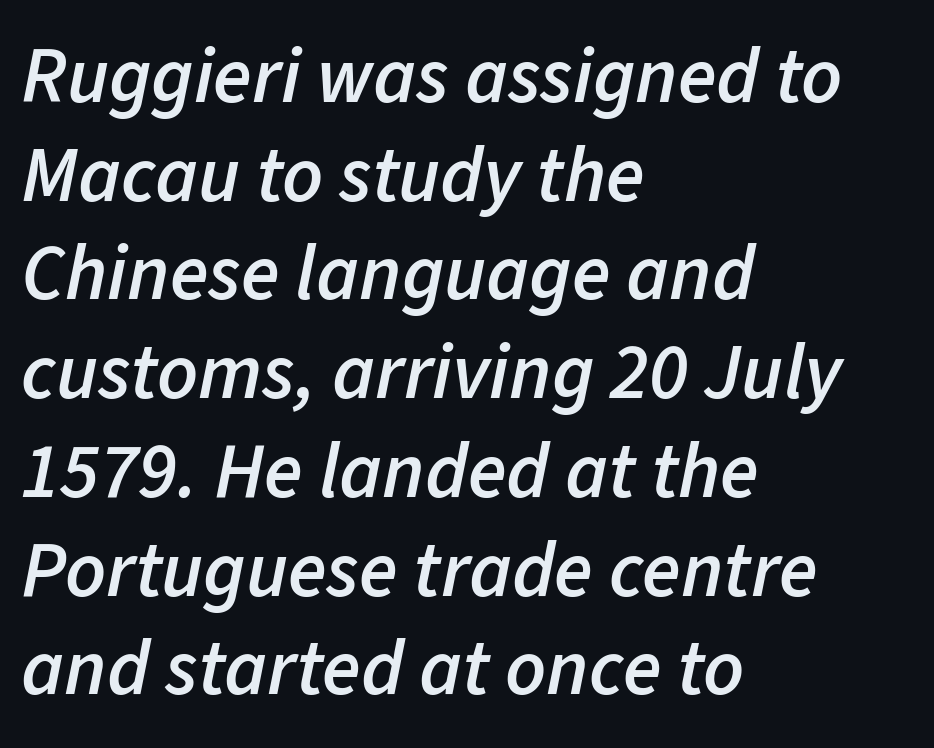
Q: Is the text bold? A: Semi-bold.
Q: Is the text italic (slanted)? A: Yes, it leans right by about 11 degrees.
Q: Is the text underlined? A: No.
Q: How is the paragraph aligned? A: Left-aligned.
Q: Is the spacing between letters normal or unusually wide? A: Normal.
Q: Is the spacing between lines tight, normal or loose? A: Normal.
Q: Width (condensed, normal, or wide)? A: Normal.
Q: Stroke contrast? A: Low.
Q: x-height? A: Medium.
Q: Monospaced? A: No.
